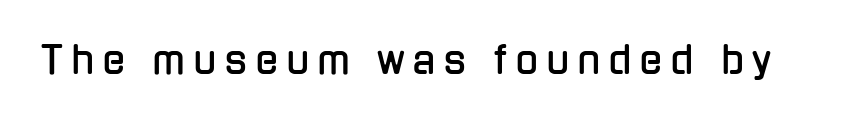
{"serif": "no", "italic": "no", "width": "condensed", "stroke_contrast": "low", "x_height": "medium", "monospaced": "no", "underline": "no", "letter_spacing": "wide", "letter_spacing_em": 0.21, "glyph_px": 38}
